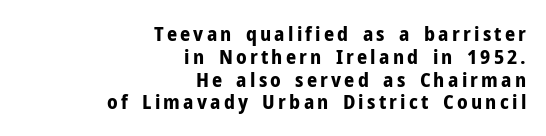
{"italic": "no", "bold": "yes", "underline": "no", "align": "right", "line_spacing": "tight", "line_spacing_ratio": 1.14, "glyph_px": 20}
